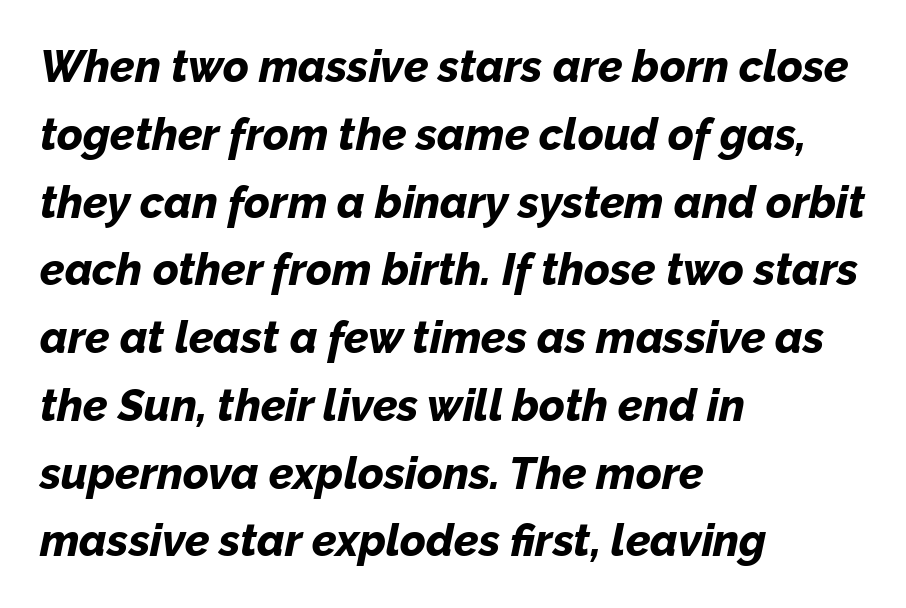
The image shows 44 px bold type, italic (leaning right); set left-aligned, normal line spacing (1.54x), normal letter spacing, not underlined; low stroke contrast and a medium x-height.
